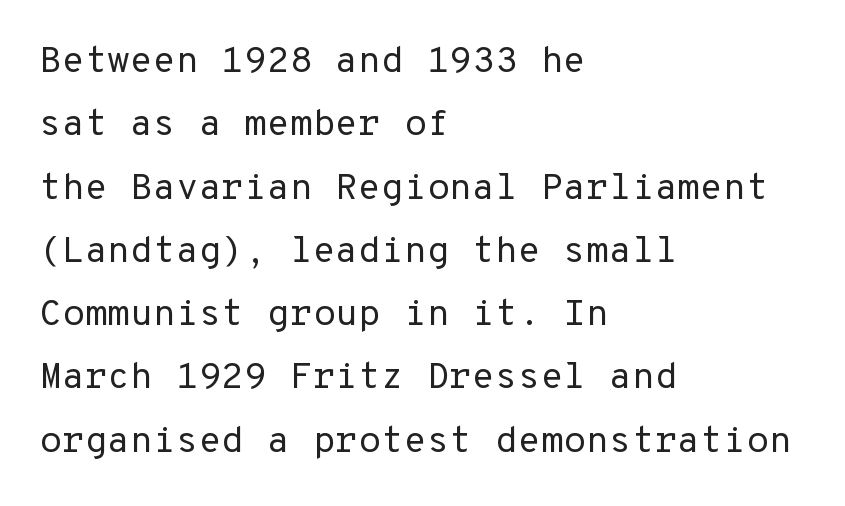
Q: Is the text bold? A: No.
Q: Is the text italic (slanted)? A: No, it is upright.
Q: Is the typeface a serif or a sans-serif typeface? A: Sans-serif.
Q: Is the text underlined? A: No.
Q: How is the paragraph aligned? A: Left-aligned.
Q: Is the spacing between letters normal or unusually wide? A: Normal.
Q: Width (condensed, normal, or wide)? A: Normal.
Q: Stroke contrast? A: Low.
Q: x-height? A: Medium.
